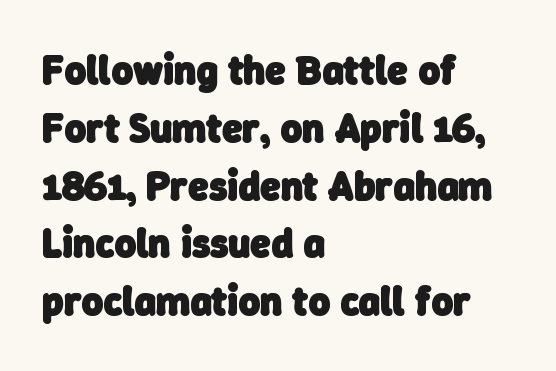
A sans-serif font was chosen for this passage. Words float on clear page, feet unadorned. Typographic density is high because the face is bold. Students, observe: this is what conventionally led text looks like. There is no visible air inserted between adjacent glyphs. The passage shown is typed in a proportional face where columns would drift.
